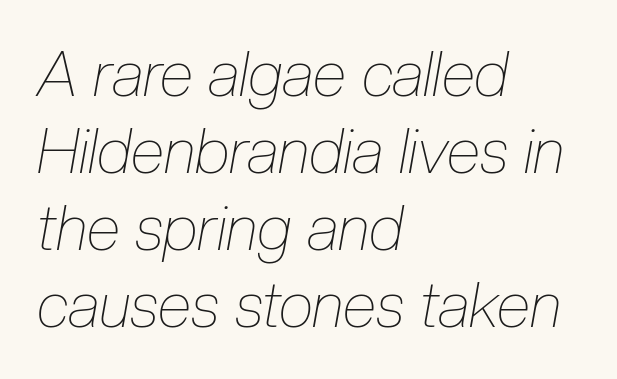
{"italic": "yes", "lean": "right", "slant_degrees": 10, "bold": "no", "weight": "thin", "width": "condensed", "stroke_contrast": "low", "x_height": "medium", "monospaced": "no", "underline": "no", "align": "left", "line_spacing_ratio": 1.24, "letter_spacing": "normal", "letter_spacing_em": 0.0, "glyph_px": 62}
